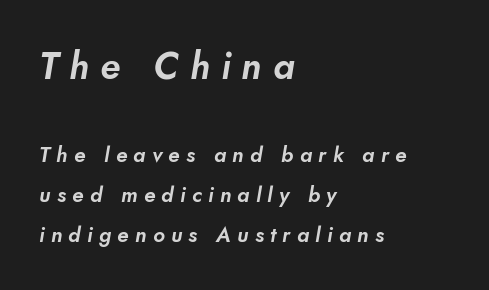
The image shows 37 px sans-serif type; set left-aligned, loose line spacing (1.91x), unusually wide letter spacing (+0.3 em), not underlined; the first (top) block is 1.76x larger; low stroke contrast and a small x-height.
